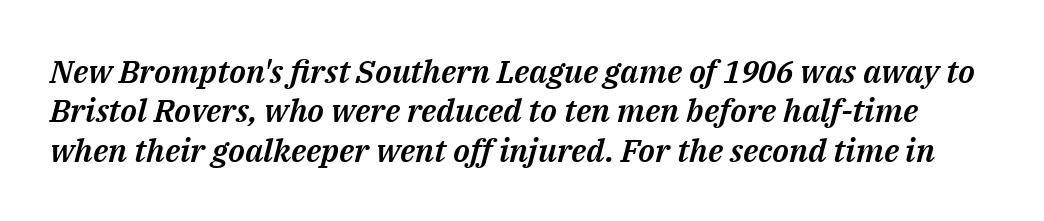
The image shows 32 px text type, italic (leaning right); set line spacing 1.23x, normal letter spacing, not underlined; medium stroke contrast and a medium x-height.
